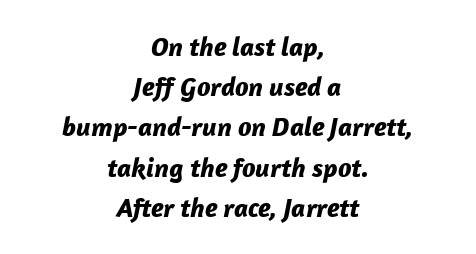
{"italic": "yes", "lean": "right", "slant_degrees": 12, "bold": "yes", "underline": "no", "align": "center", "line_spacing": "normal", "line_spacing_ratio": 1.49, "letter_spacing": "normal", "letter_spacing_em": 0.0, "glyph_px": 27}
